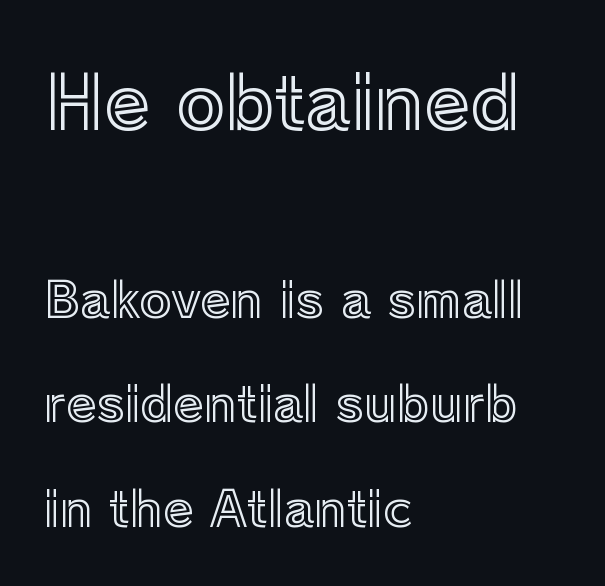
Successive baselines arrive slowly, with a big drop between each. The space beneath each line is pristine and unruled. The rag falls on the right side of this text block. The specimen reads as upright at a glance. In terms of letterspacing, this is plain default setting.
